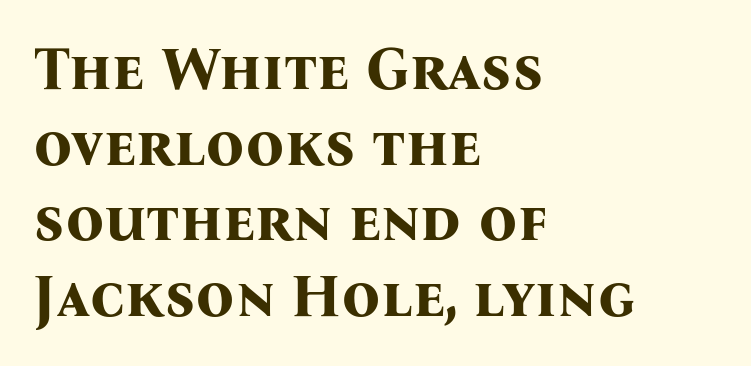
Nobody touched the tracking dial on this one. As a designer I'd log this as weight 700, bold. Observe the serifs anchoring each vertical stroke in this sample. Casual observation: everything's shoved over to the left. The rendering uses a moderate line-height, typical for paragraphs.
